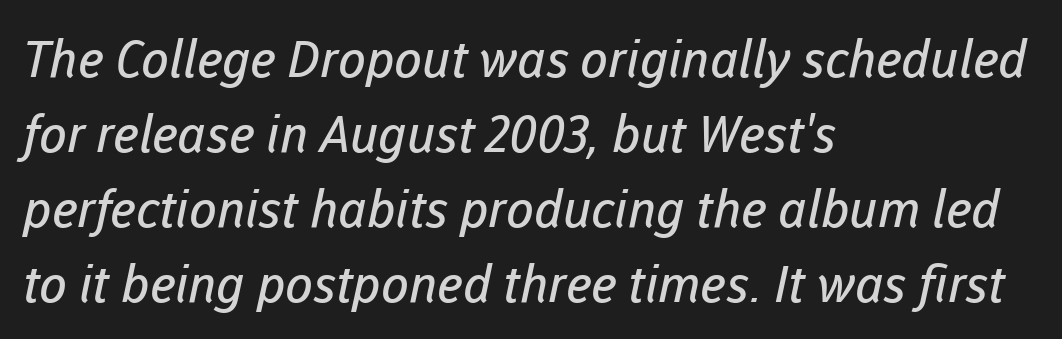
{"serif": "no", "bold": "no", "weight": "regular", "width": "normal", "stroke_contrast": "low", "x_height": "medium", "monospaced": "no", "underline": "no", "align": "left", "line_spacing": "normal", "line_spacing_ratio": 1.47, "letter_spacing": "normal", "letter_spacing_em": 0.0, "glyph_px": 51}
